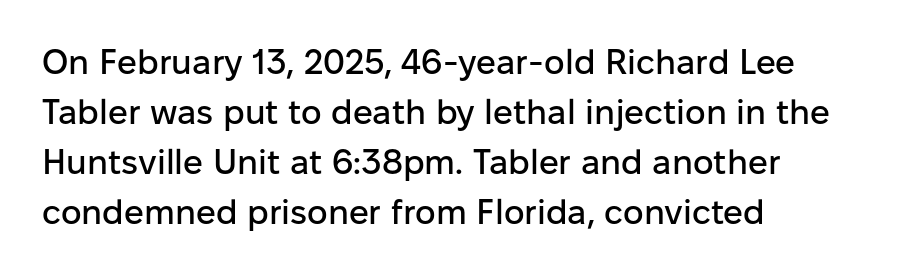
Q: Is the text italic (slanted)? A: No, it is upright.
Q: Is the typeface a serif or a sans-serif typeface? A: Sans-serif.
Q: Is the text underlined? A: No.
Q: How is the paragraph aligned? A: Left-aligned.
Q: Is the spacing between letters normal or unusually wide? A: Normal.
Q: Is the spacing between lines tight, normal or loose? A: Normal.
Q: Width (condensed, normal, or wide)? A: Normal.
Q: Stroke contrast? A: Low.
Q: x-height? A: Medium.
Q: Monospaced? A: No.
